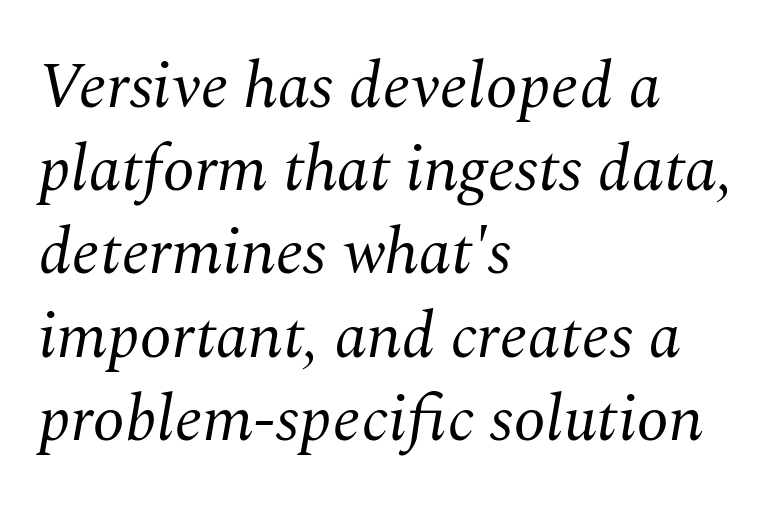
The ragged edge is on the right, which tells us the setting is flush left. You could not count columns in this text — the font is proportionally spaced. Observe the lean: these are italic letterforms. The font sits on the lighter half of the weight spectrum, regular included. The face used here is seriffed, in the tradition of book romans. A clean baseline with only descenders dipping below it.
